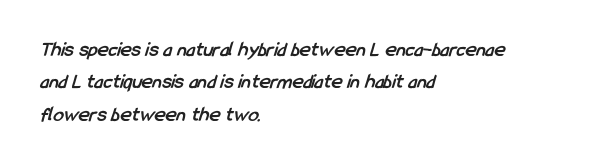
Q: Is the text bold? A: Yes.
Q: Is the text underlined? A: No.
Q: How is the paragraph aligned? A: Left-aligned.
Q: Is the spacing between letters normal or unusually wide? A: Normal.
Q: Is the spacing between lines tight, normal or loose? A: Normal.
